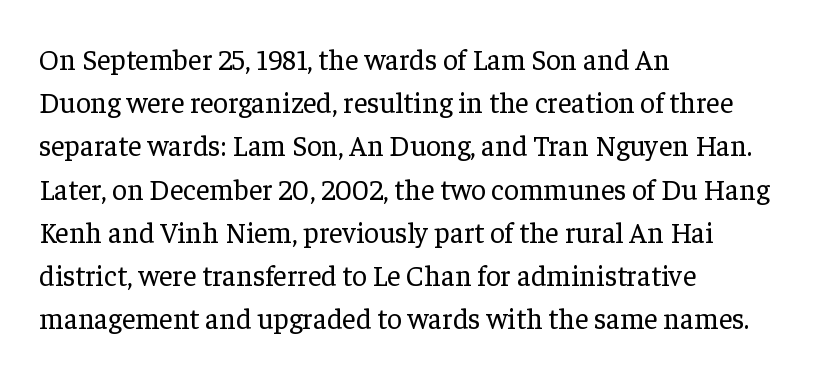
Q: Is the text bold? A: No.
Q: Is the text italic (slanted)? A: No, it is upright.
Q: Is the typeface a serif or a sans-serif typeface? A: Serif.
Q: Is the text underlined? A: No.
Q: How is the paragraph aligned? A: Left-aligned.
Q: Is the spacing between letters normal or unusually wide? A: Normal.
Q: Is the spacing between lines tight, normal or loose? A: Normal.
Q: Width (condensed, normal, or wide)? A: Normal.
Q: Stroke contrast? A: Low.
Q: x-height? A: Medium.
Q: Monospaced? A: No.
